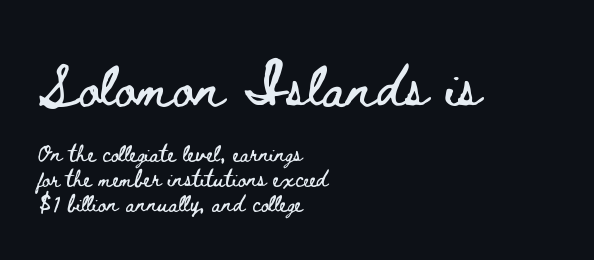
Q: Is the text underlined? A: No.
Q: How is the paragraph aligned? A: Left-aligned.
Q: Is the spacing between letters normal or unusually wide? A: Normal.
Q: Is the spacing between lines tight, normal or loose? A: Normal.
Q: Which block of text is set in a larger size, the first (top) or the second (bottom)? A: The first (top) one.
Q: Width (condensed, normal, or wide)? A: Wide.
Q: Stroke contrast? A: Low.
Q: x-height? A: Small.
Q: Monospaced? A: No.
